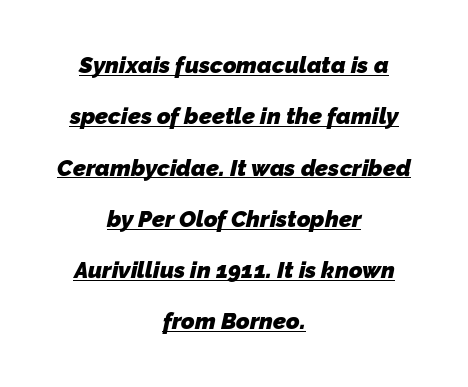
{"bold": "yes", "underline": "yes", "align": "center", "line_spacing": "loose", "line_spacing_ratio": 2.23, "letter_spacing": "normal", "letter_spacing_em": 0.0, "glyph_px": 23}
